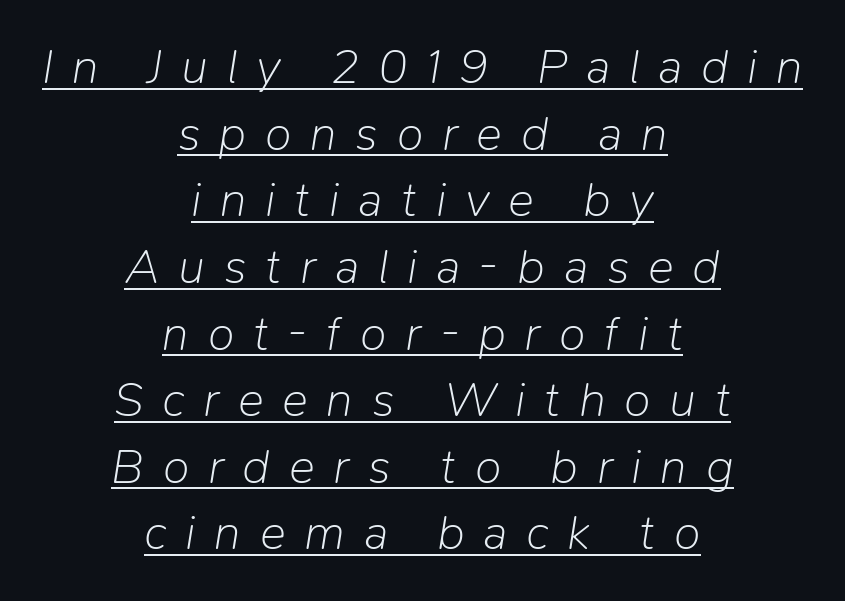
Q: Is the text bold? A: No.
Q: Is the text italic (slanted)? A: Yes, it leans right by about 9 degrees.
Q: Is the text underlined? A: Yes.
Q: How is the paragraph aligned? A: Centered.
Q: Is the spacing between letters normal or unusually wide? A: Unusually wide.
Q: Is the spacing between lines tight, normal or loose? A: Normal.
Q: Width (condensed, normal, or wide)? A: Normal.
Q: Stroke contrast? A: Low.
Q: x-height? A: Medium.
Q: Monospaced? A: No.
